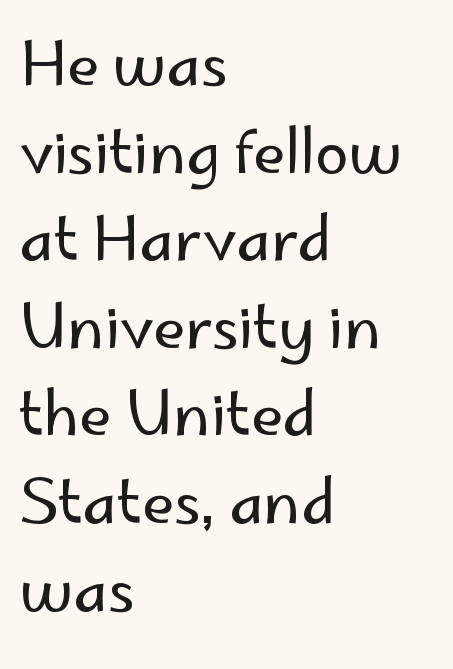
The image shows 60 px regular-weight sans-serif type, upright; set left-aligned, normal line spacing (1.46x), normal letter spacing, not underlined; low stroke contrast and a small x-height.
